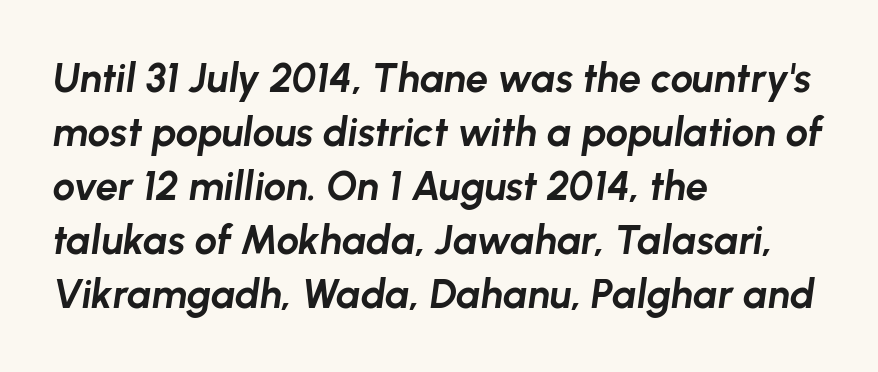
Q: Is the text bold? A: Yes.
Q: Is the text italic (slanted)? A: Yes, it leans right by about 8 degrees.
Q: Is the text underlined? A: No.
Q: How is the paragraph aligned? A: Left-aligned.
Q: Is the spacing between letters normal or unusually wide? A: Normal.
Q: Is the spacing between lines tight, normal or loose? A: Normal.
Q: Width (condensed, normal, or wide)? A: Normal.
Q: Stroke contrast? A: Low.
Q: x-height? A: Medium.
Q: Monospaced? A: No.
